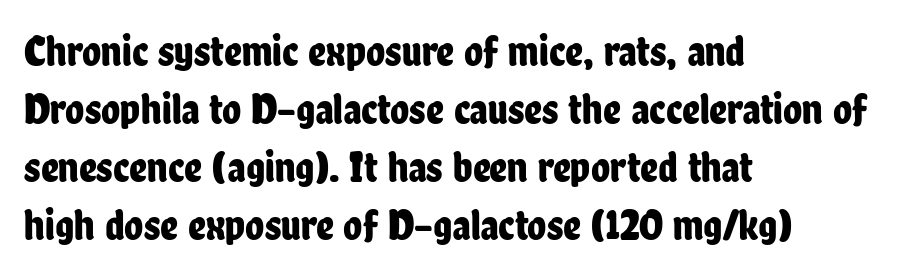
The image shows 44 px condensed sans-serif type, upright; set left-aligned, normal line spacing (1.32x), normal letter spacing, not underlined; low stroke contrast and a medium x-height.
